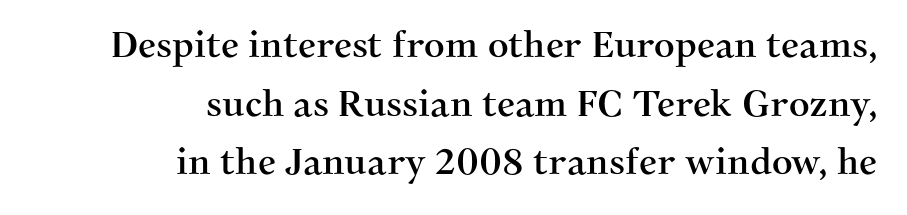
{"serif": "yes", "italic": "no", "width": "normal", "stroke_contrast": "medium", "x_height": "medium", "monospaced": "no", "underline": "no", "align": "right", "line_spacing": "normal", "line_spacing_ratio": 1.63, "letter_spacing": "normal", "letter_spacing_em": 0.0, "glyph_px": 36}
